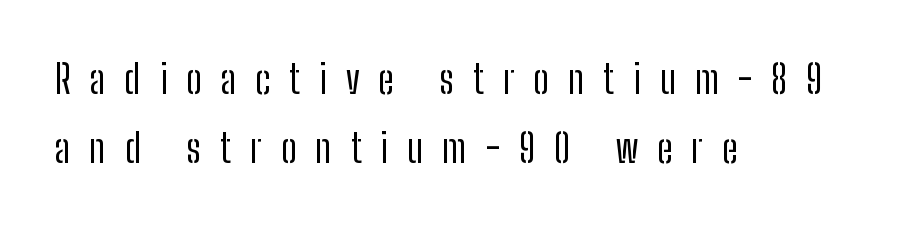
The weight would be labelled regular, book, light, or lighter still. Classification — sans serif. Horizontal alignment here is leftward, the default for most running prose. This sample has the flowing, uneven cadence of proportional lettering. Is the letter spacing exaggerated? Yes — the characters are pushed far apart.
